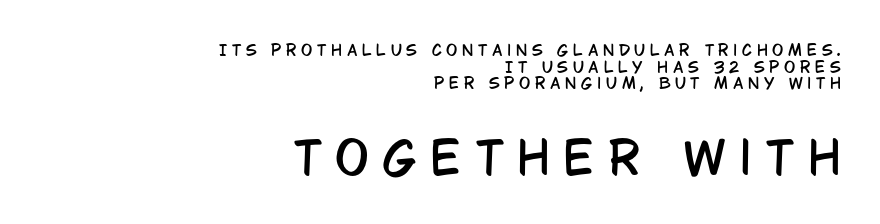
The glyphs are unaccompanied by any horizontal stroke below them. Alignment: flush right. Note: smaller setting up top, larger setting below. Vertical strokes here are truly vertical.
